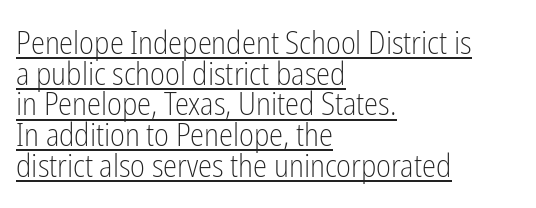
The image shows 32 px light, condensed sans-serif type, upright; set left-aligned, tight line spacing (0.96x), normal letter spacing, underlined; low stroke contrast and a medium x-height.
